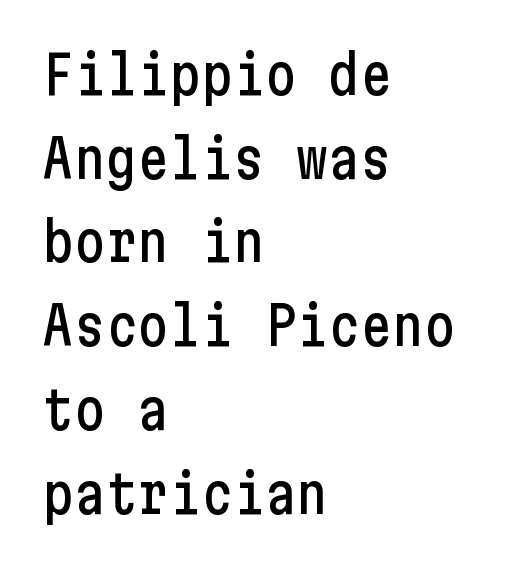
The image shows 53 px condensed sans-serif type, upright; set left-aligned, normal line spacing (1.58x), normal letter spacing, not underlined; low stroke contrast and a medium x-height.
